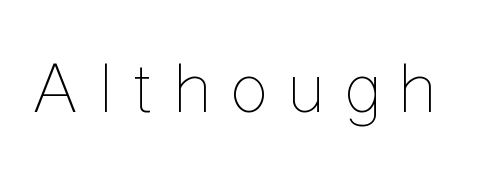
Here the glyphs are tracked loosely, breaking word shapes into spaced letters. Summary of weight: not heavy and not bold. Note the varied advance widths — an 'i' is clearly narrower than an 'm'. Notice how the stems are strictly vertical — no italics here. Lines of text with bare space underneath.
